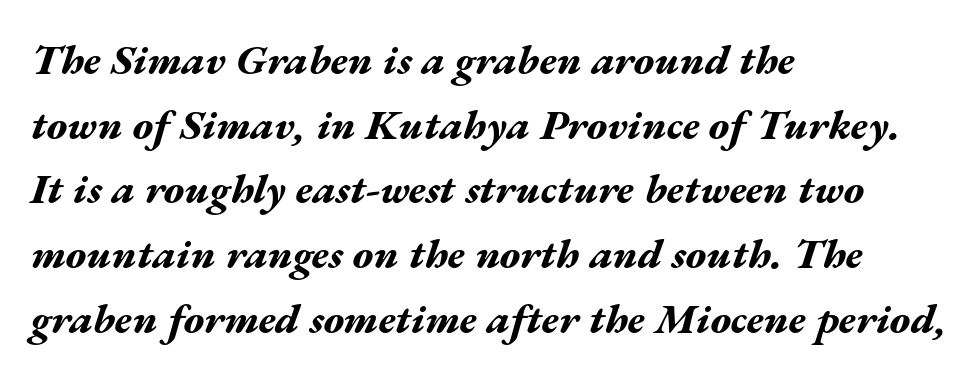
The image shows 42 px bold, wide type, italic (leaning right); set left-aligned, normal line spacing (1.54x), normal letter spacing, not underlined; medium stroke contrast and a medium x-height.
